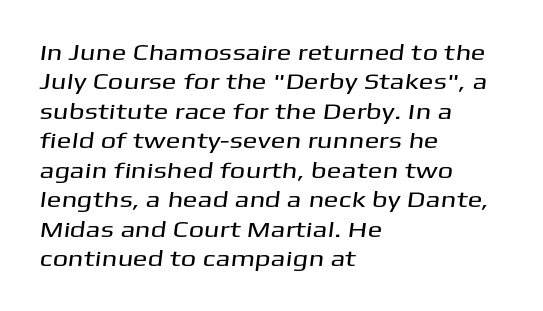
Beneath every word, the page is bare. Caption: multi-line text, flush left, ragged right. In terms of leading, this rendering sits right in the middle. This rendering leaves character spacing at its baseline value.
